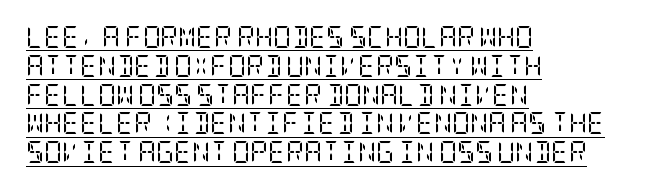
The image shows 22 px text type, upright; set left-aligned, normal line spacing (1.31x), normal letter spacing, underlined.
